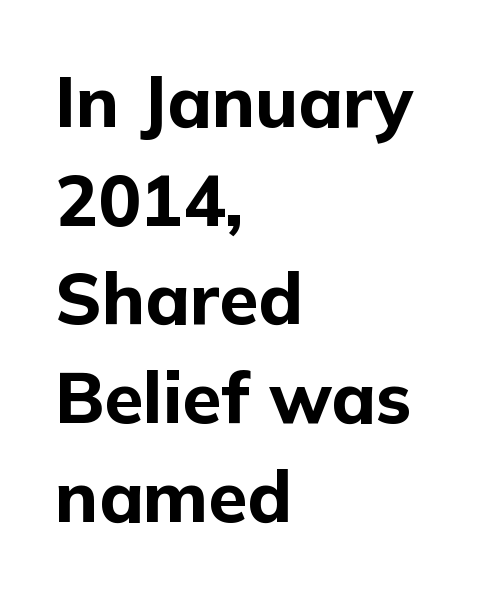
Tall strokes in this sample are plumb rather than angled. Character widths vary here, with narrow letters taking less room than wide ones. The line texture is even and compact thanks to regular tracking. Unlike a traditional serif, this face leaves its strokes unadorned. Heavy, bold letterforms.
